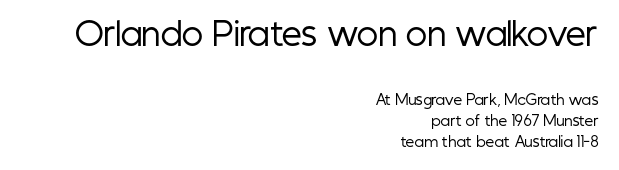
{"serif": "no", "italic": "no", "bold": "no", "weight": "regular", "width": "condensed", "stroke_contrast": "low", "x_height": "medium", "monospaced": "no", "underline": "no", "align": "right", "line_spacing": "normal", "line_spacing_ratio": 1.49, "letter_spacing": "normal", "letter_spacing_em": 0.0, "larger_block": "first", "size_ratio": 2.29, "glyph_px": 32}
